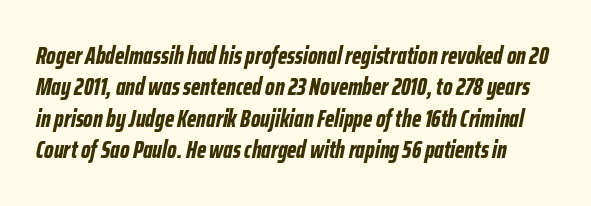
The image shows 24 px bold type, italic (leaning right); set normal line spacing (1.31x), normal letter spacing, not underlined.
